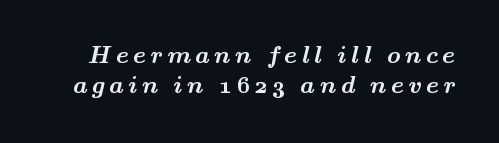
The image shows 23 px bold type; set normal line spacing (1.32x), unusually wide letter spacing (+0.2 em), not underlined.
